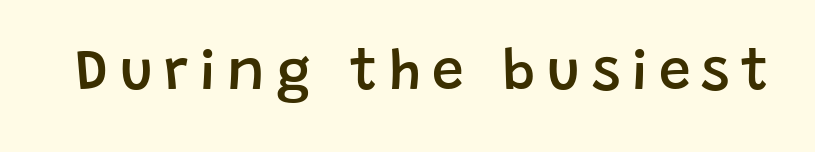
The image shows 57 px semibold sans-serif type, upright; set not underlined; low stroke contrast and a large x-height.
